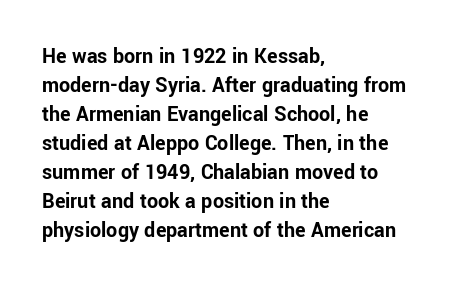
I'd describe the lettering as bold — thick and assertive. Line starts are locked; line ends wander. Nope, not italic — everything's standing straight. Only glyphs here, with clear space below each row.
